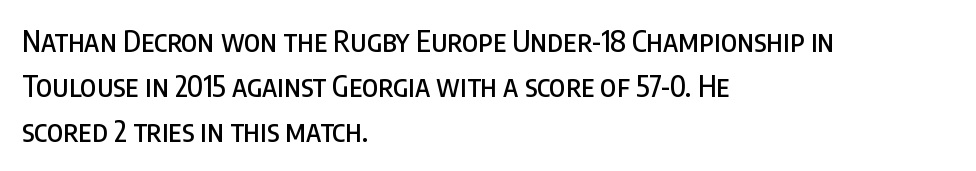
{"serif": "no", "italic": "no", "width": "condensed", "stroke_contrast": "low", "x_height": "large", "monospaced": "no", "underline": "no", "align": "left", "line_spacing": "normal", "line_spacing_ratio": 1.55, "letter_spacing": "normal", "letter_spacing_em": 0.0, "glyph_px": 29}
